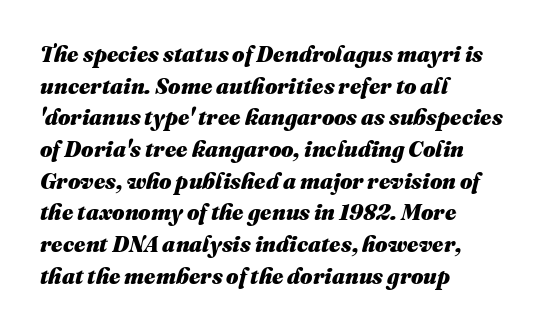
The image shows 22 px bold type, italic (leaning right); set left-aligned, normal line spacing (1.44x), normal letter spacing, not underlined.
